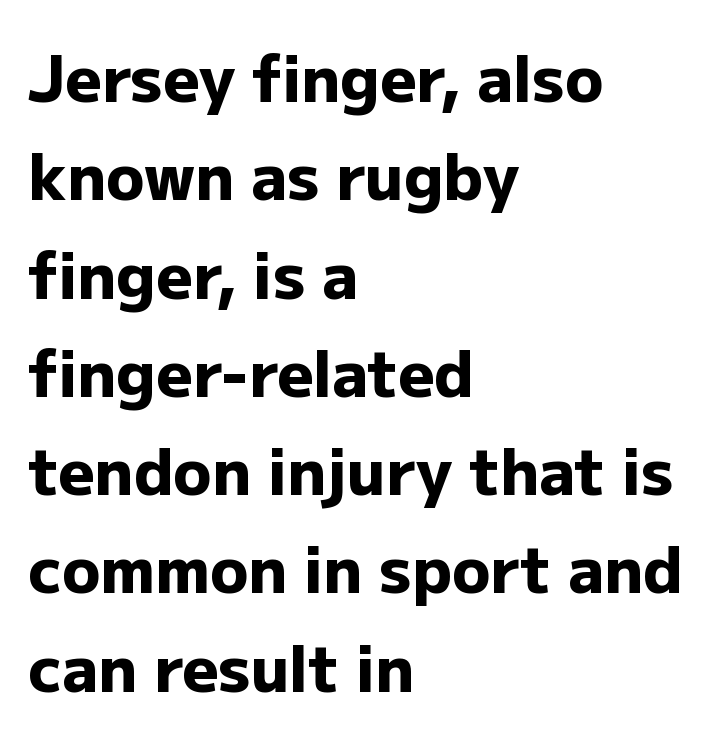
The glyphs are unaccompanied by any horizontal stroke below them. Students, note that the glyphs here touch the page at normal intervals. The typesetting leans heavy: a genuine bold. If you drew a ruler down the left edge, every line would touch it. Reading down the column, the eye jumps a familiar distance to each next line.
